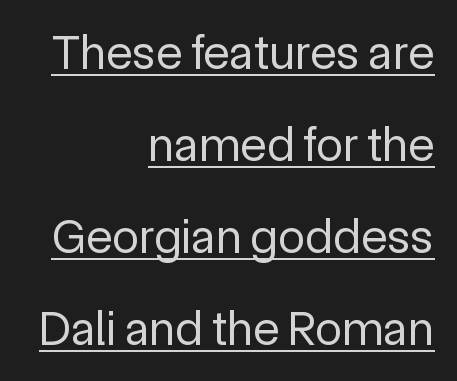
Q: Is the text bold? A: No.
Q: Is the text italic (slanted)? A: No, it is upright.
Q: Is the typeface a serif or a sans-serif typeface? A: Sans-serif.
Q: Is the text underlined? A: Yes.
Q: How is the paragraph aligned? A: Right-aligned.
Q: Is the spacing between letters normal or unusually wide? A: Normal.
Q: Width (condensed, normal, or wide)? A: Normal.
Q: x-height? A: Medium.
Q: Monospaced? A: No.
